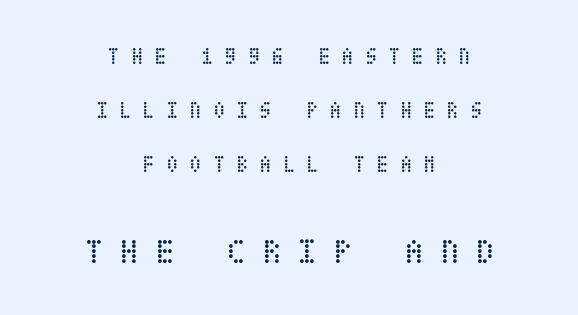
Q: Is the text bold? A: No.
Q: Is the text italic (slanted)? A: No, it is upright.
Q: Is the text underlined? A: No.
Q: How is the paragraph aligned? A: Centered.
Q: Is the spacing between letters normal or unusually wide? A: Unusually wide.
Q: Is the spacing between lines tight, normal or loose? A: Loose.
Q: Which block of text is set in a larger size, the first (top) or the second (bottom)? A: The second (bottom) one.
Q: Width (condensed, normal, or wide)? A: Condensed.
Q: Stroke contrast? A: Low.
Q: x-height? A: Large.
